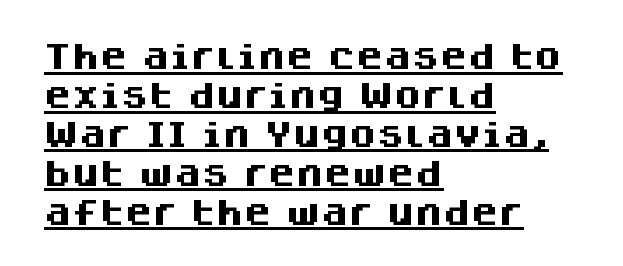
The image shows 28 px heavy sans-serif type, upright; set left-aligned, normal line spacing (1.39x), normal letter spacing, underlined; medium stroke contrast and a large x-height.
